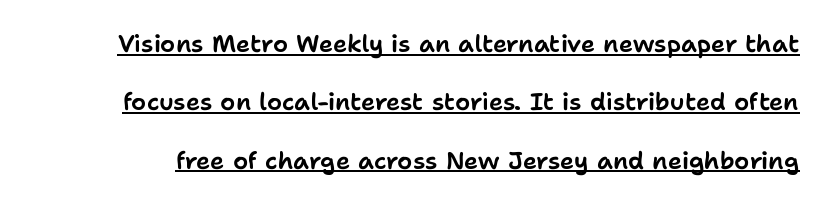
Q: Is the text italic (slanted)? A: No, it is upright.
Q: Is the text underlined? A: Yes.
Q: Is the spacing between letters normal or unusually wide? A: Normal.
Q: Is the spacing between lines tight, normal or loose? A: Loose.
